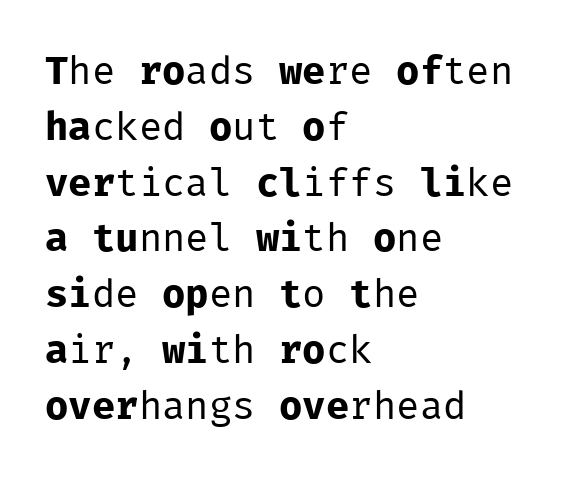
The image shows 39 px regular-weight sans-serif type, upright, monospaced; set left-aligned, normal line spacing (1.43x), normal letter spacing, not underlined; low stroke contrast and a medium x-height.
